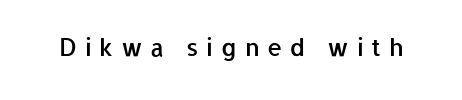
Q: Is the text bold? A: Semi-bold.
Q: Is the text italic (slanted)? A: No, it is upright.
Q: Is the text underlined? A: No.
Q: Is the spacing between letters normal or unusually wide? A: Unusually wide.
